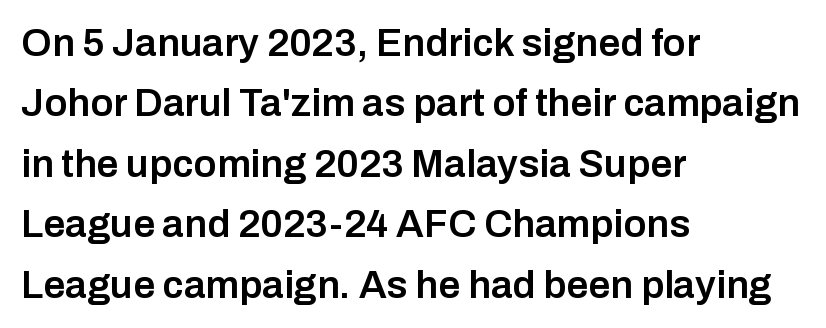
On the weight axis this lands at semibold, roughly 600. Each word holds together tightly as a unit, with standard inter-letter gaps. The text block is weighted toward the left margin, trailing off unevenly rightward. The passage shown is typed in a proportional face where columns would drift. Each new line begins a customary step beneath the previous one. A typesetter would label this face a sans.
